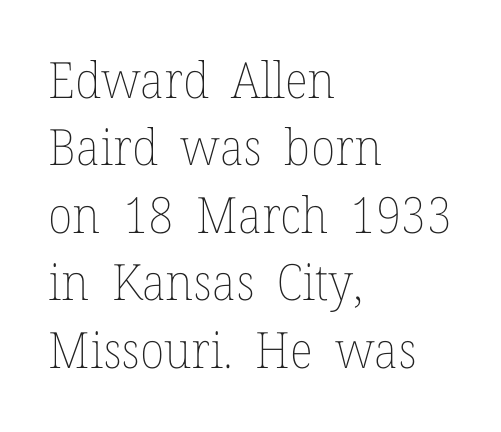
The image shows 50 px thin type, upright; set left-aligned, normal line spacing (1.35x), normal letter spacing, not underlined; low stroke contrast and a medium x-height.
